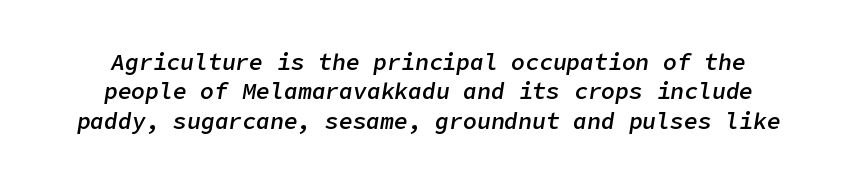
The image shows 23 px text type, italic (leaning right); set normal line spacing (1.28x), normal letter spacing, not underlined.
